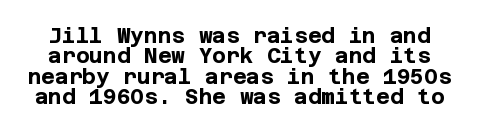
The image shows 21 px bold type, upright; set tight line spacing (0.97x), normal letter spacing, not underlined.
